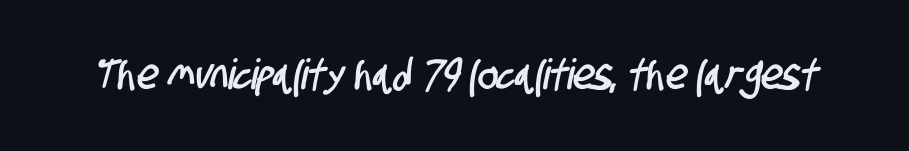
{"serif": "no", "width": "condensed", "stroke_contrast": "low", "x_height": "large", "monospaced": "no", "underline": "no", "letter_spacing": "normal", "letter_spacing_em": 0.0, "glyph_px": 42}
